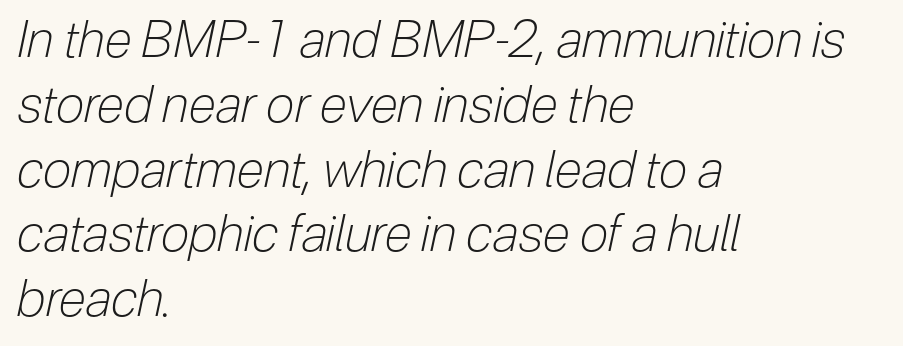
The rendering applies a slant to the glyphs. No extra ink here — the face is not bold. The passage is arranged the way most books set body copy — flush left. The foot of each line stays bare and open. Is this a fixed-width face? No — the glyphs have proportional, varying widths.
